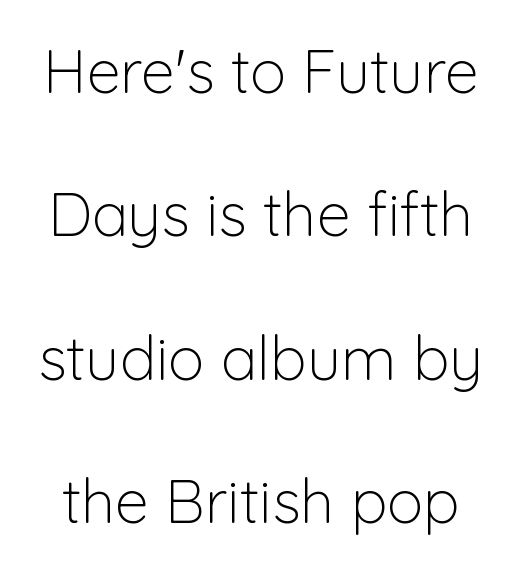
{"serif": "no", "italic": "no", "bold": "no", "weight": "light", "width": "normal", "stroke_contrast": "low", "x_height": "medium", "monospaced": "no", "underline": "no", "line_spacing": "loose", "line_spacing_ratio": 2.35, "letter_spacing": "normal", "letter_spacing_em": 0.0, "glyph_px": 61}
